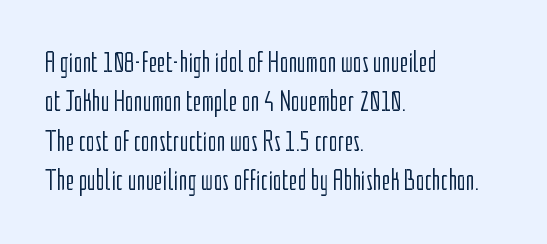
Students, note that the glyphs here touch the page at normal intervals. It's the straight-up-and-down kind of type. No letter is thick-stroked: the sample isn't bold. Typeset ragged right — the left edge is the straight one. Lines of text with bare space underneath.
